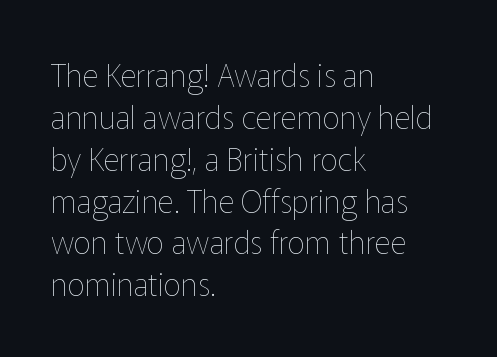
The image shows 31 px thin type, upright; set left-aligned, normal line spacing (1.35x), normal letter spacing, not underlined; low stroke contrast and a medium x-height.
